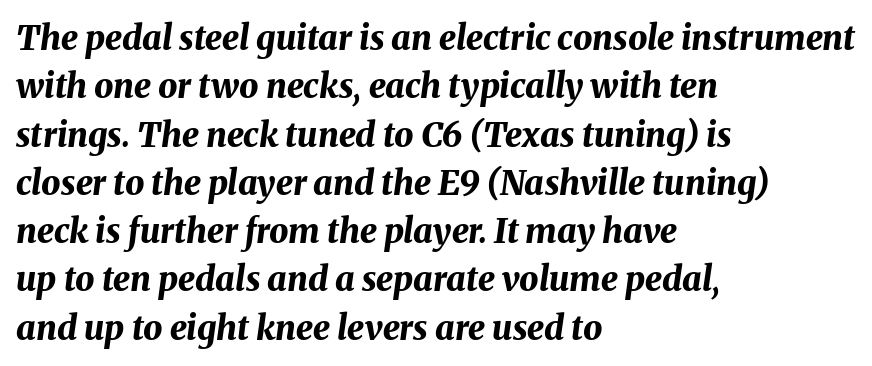
The image shows 34 px bold type, italic (leaning right); set left-aligned, normal line spacing (1.42x), normal letter spacing, not underlined; medium stroke contrast and a medium x-height.
